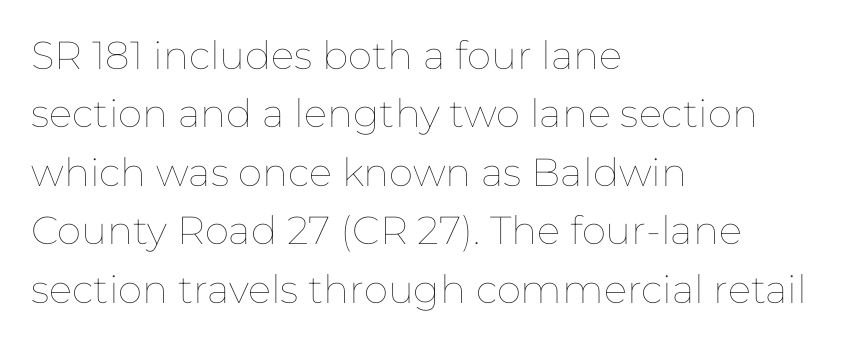
Q: Is the text bold? A: No.
Q: Is the text italic (slanted)? A: No, it is upright.
Q: Is the text underlined? A: No.
Q: How is the paragraph aligned? A: Left-aligned.
Q: Is the spacing between letters normal or unusually wide? A: Normal.
Q: Is the spacing between lines tight, normal or loose? A: Normal.
Q: Width (condensed, normal, or wide)? A: Normal.
Q: Stroke contrast? A: Low.
Q: x-height? A: Medium.
Q: Monospaced? A: No.
